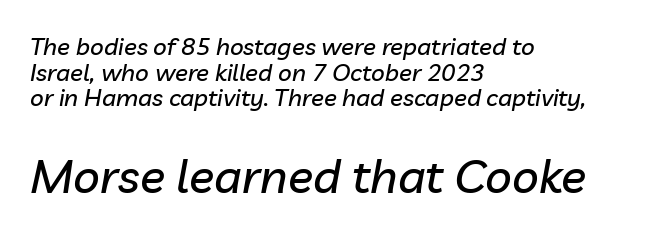
The image shows 47 px text type, italic (leaning right); set left-aligned, tight line spacing (1.07x), normal letter spacing, not underlined; the second (bottom) block is 1.96x larger; low stroke contrast and a medium x-height.
